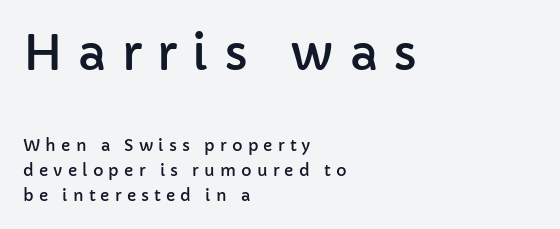
{"serif": "no", "italic": "no", "width": "normal", "stroke_contrast": "low", "x_height": "medium", "monospaced": "no", "underline": "no", "align": "left", "line_spacing": "normal", "line_spacing_ratio": 1.54, "letter_spacing": "wide", "letter_spacing_em": 0.32, "larger_block": "first", "size_ratio": 3.0, "glyph_px": 48}
